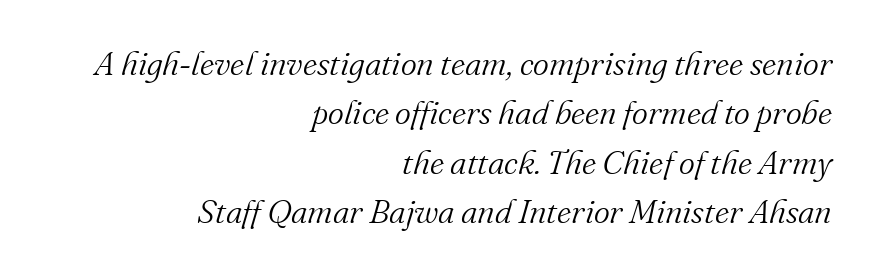
{"serif": "yes", "italic": "yes", "lean": "right", "slant_degrees": 16, "bold": "no", "weight": "light", "width": "normal", "stroke_contrast": "medium", "x_height": "small", "monospaced": "no", "underline": "no", "align": "right", "line_spacing": "normal", "line_spacing_ratio": 1.45, "letter_spacing": "normal", "letter_spacing_em": 0.0, "glyph_px": 34}
